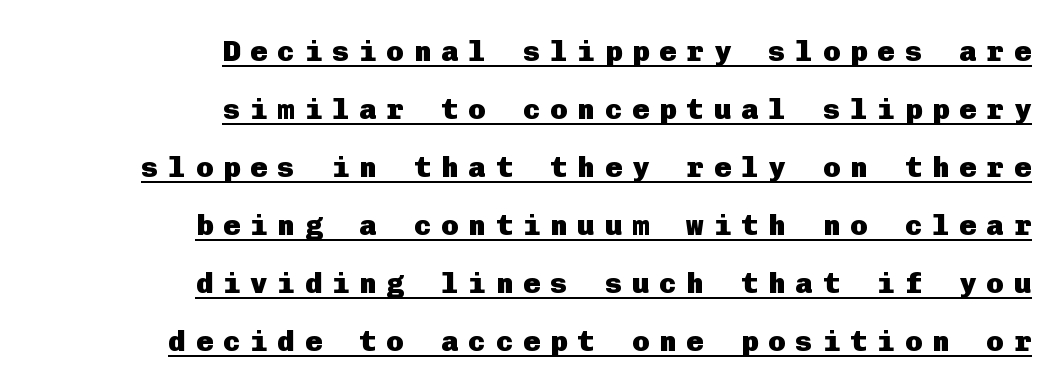
Q: Is the text bold? A: Yes.
Q: Is the text italic (slanted)? A: No, it is upright.
Q: Is the typeface a serif or a sans-serif typeface? A: Sans-serif.
Q: Is the text underlined? A: Yes.
Q: How is the paragraph aligned? A: Right-aligned.
Q: Is the spacing between letters normal or unusually wide? A: Unusually wide.
Q: Is the spacing between lines tight, normal or loose? A: Loose.
Q: Width (condensed, normal, or wide)? A: Normal.
Q: Stroke contrast? A: Low.
Q: x-height? A: Medium.
